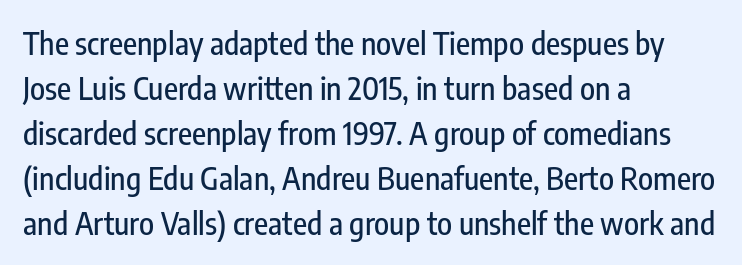
Q: Is the text italic (slanted)? A: No, it is upright.
Q: Is the typeface a serif or a sans-serif typeface? A: Sans-serif.
Q: Is the text underlined? A: No.
Q: How is the paragraph aligned? A: Left-aligned.
Q: Is the spacing between letters normal or unusually wide? A: Normal.
Q: Is the spacing between lines tight, normal or loose? A: Normal.
Q: Width (condensed, normal, or wide)? A: Condensed.
Q: Stroke contrast? A: Low.
Q: x-height? A: Medium.
Q: Monospaced? A: No.
